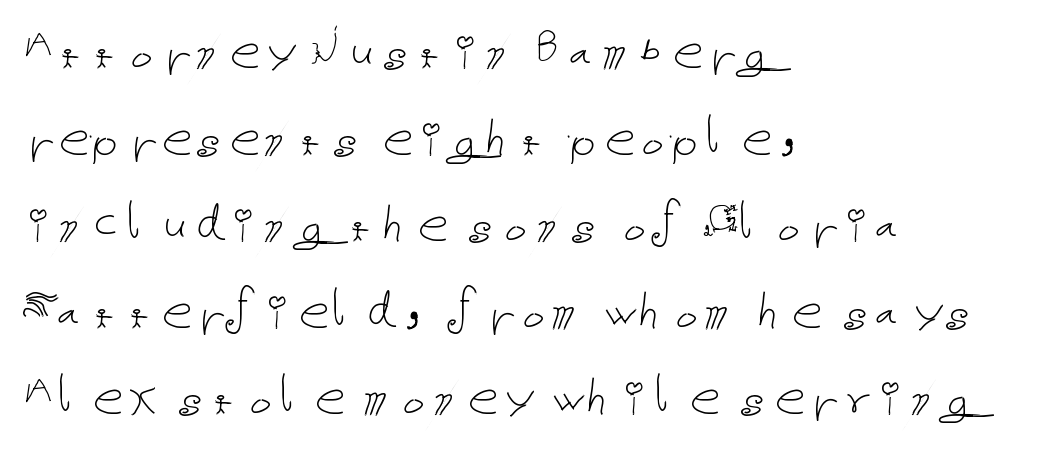
The image shows 61 px thin type, upright; set left-aligned, normal line spacing (1.42x), normal letter spacing, not underlined; low stroke contrast and a medium x-height.
